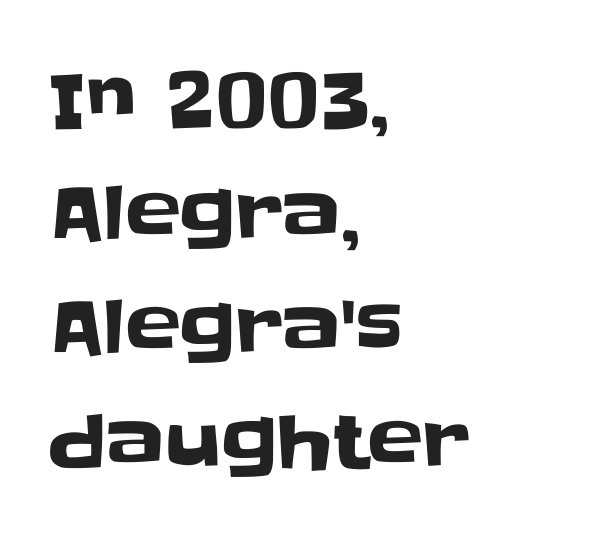
Q: Is the text italic (slanted)? A: No, it is upright.
Q: Is the typeface a serif or a sans-serif typeface? A: Sans-serif.
Q: Is the text underlined? A: No.
Q: How is the paragraph aligned? A: Left-aligned.
Q: Is the spacing between letters normal or unusually wide? A: Normal.
Q: Is the spacing between lines tight, normal or loose? A: Normal.
Q: Width (condensed, normal, or wide)? A: Normal.
Q: Stroke contrast? A: Low.
Q: x-height? A: Large.
Q: Monospaced? A: No.
